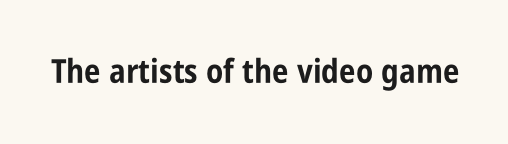
Here the designer chose a conventional face with non-uniform glyph widths. Clear beneath every line of the passage. The passage shown has conventional tracking throughout. The passage shown is emphatically bold. Designer's note — italics off, roman on.
